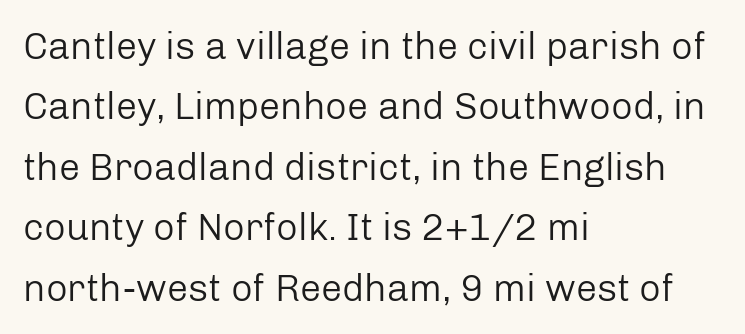
A typesetter would call this proportional, since set widths differ per character. Serif or sans? Sans — the stroke terminals are bare. Visually the block forms a straight wall on the left and a jagged coastline on the right. Honestly, there is no underline to notice here at all. The specimen reads as upright at a glance.
